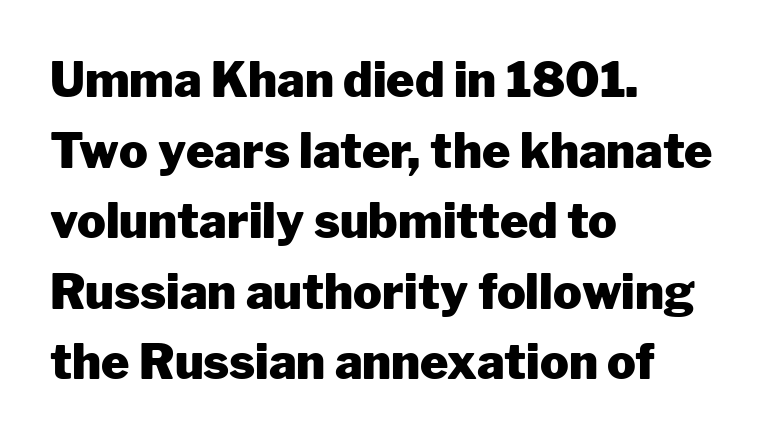
Q: Is the text bold? A: Yes.
Q: Is the text italic (slanted)? A: No, it is upright.
Q: Is the typeface a serif or a sans-serif typeface? A: Sans-serif.
Q: Is the text underlined? A: No.
Q: How is the paragraph aligned? A: Left-aligned.
Q: Is the spacing between letters normal or unusually wide? A: Normal.
Q: Is the spacing between lines tight, normal or loose? A: Normal.
Q: Width (condensed, normal, or wide)? A: Normal.
Q: Stroke contrast? A: Low.
Q: x-height? A: Medium.
Q: Monospaced? A: No.
